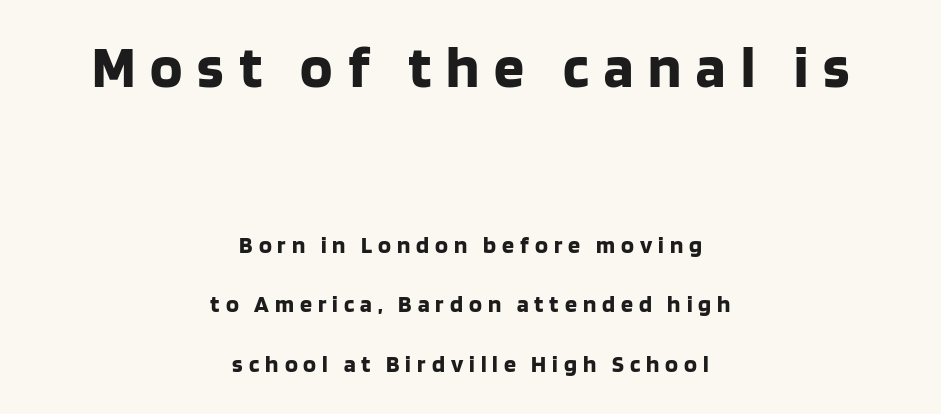
Q: Is the text bold? A: Yes.
Q: Is the text italic (slanted)? A: No, it is upright.
Q: Is the typeface a serif or a sans-serif typeface? A: Sans-serif.
Q: Is the text underlined? A: No.
Q: How is the paragraph aligned? A: Centered.
Q: Is the spacing between letters normal or unusually wide? A: Unusually wide.
Q: Is the spacing between lines tight, normal or loose? A: Loose.
Q: Which block of text is set in a larger size, the first (top) or the second (bottom)? A: The first (top) one.
Q: Width (condensed, normal, or wide)? A: Normal.
Q: Stroke contrast? A: Low.
Q: x-height? A: Large.
Q: Monospaced? A: No.
